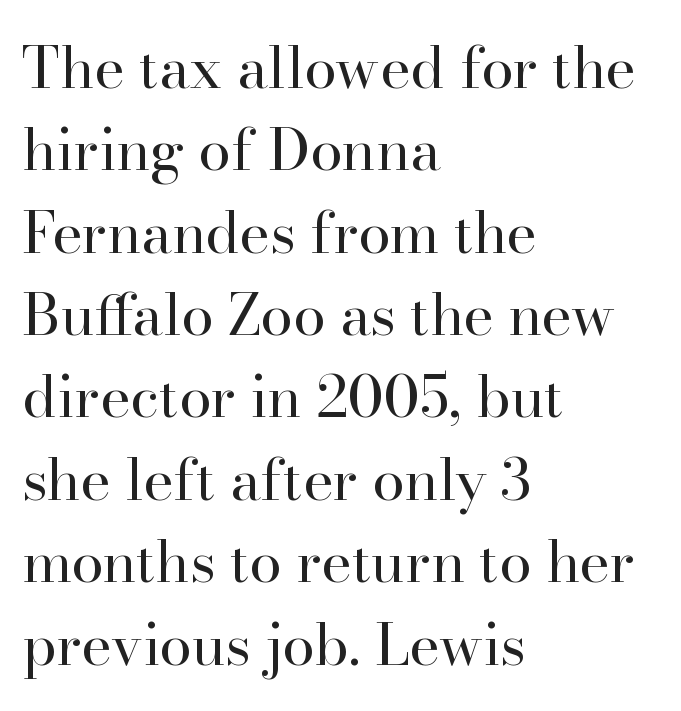
Note: serifs present on the glyphs. This is roman type, the default non-slanted kind. Horizontally, the lines are justified to the leading edge only. The glyphs are unaccompanied by any horizontal stroke below them. The face used here is proportionally spaced, like ordinary book or web type.
